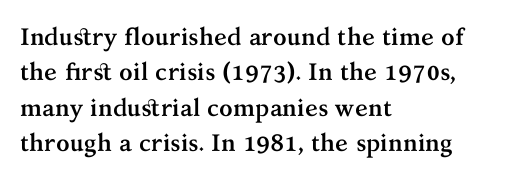
The baseline area is clear. Rendered with straight, roman letterforms. The face used here has the dense, thick strokes of a bold. One-word summary of the alignment: left.
